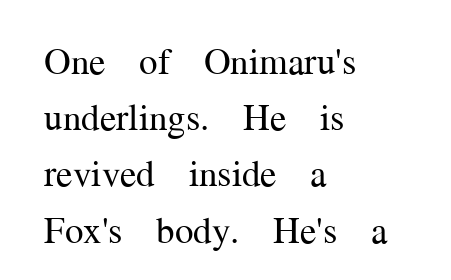
{"serif": "yes", "italic": "no", "bold": "no", "weight": "regular", "width": "normal", "stroke_contrast": "medium", "x_height": "medium", "monospaced": "no", "underline": "no", "align": "left", "line_spacing": "normal", "line_spacing_ratio": 1.52, "letter_spacing": "normal", "letter_spacing_em": 0.0, "glyph_px": 37}
